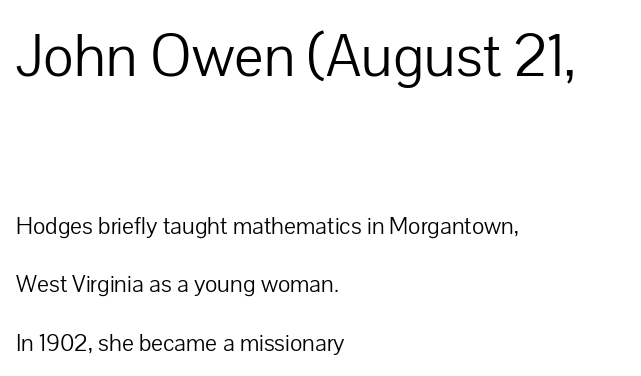
{"serif": "no", "italic": "no", "bold": "no", "weight": "light", "width": "normal", "stroke_contrast": "low", "x_height": "medium", "monospaced": "no", "underline": "no", "align": "left", "line_spacing": "loose", "line_spacing_ratio": 2.33, "letter_spacing": "normal", "letter_spacing_em": 0.0, "larger_block": "first", "size_ratio": 2.48, "glyph_px": 62}
